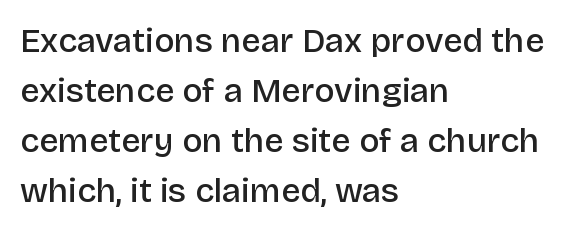
{"serif": "no", "italic": "no", "bold": "semi", "weight": "semibold", "width": "normal", "stroke_contrast": "low", "x_height": "large", "monospaced": "no", "underline": "no", "align": "left", "line_spacing": "normal", "line_spacing_ratio": 1.47, "letter_spacing": "normal", "letter_spacing_em": 0.0, "glyph_px": 34}
